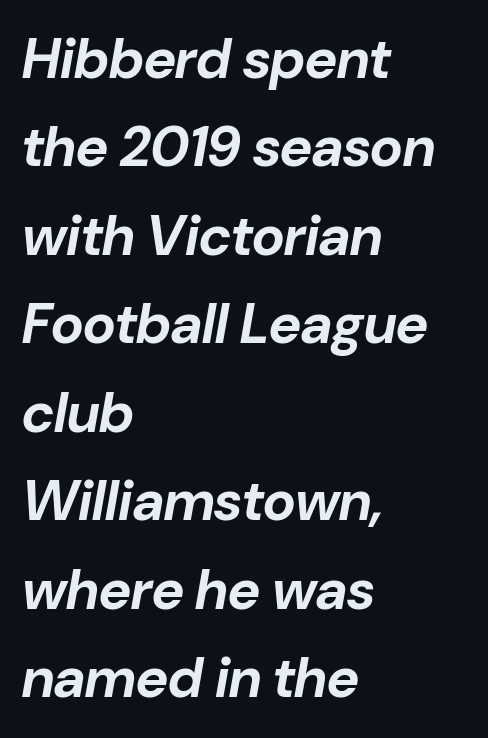
{"italic": "yes", "lean": "right", "slant_degrees": 10, "bold": "yes", "weight": "bold", "width": "normal", "stroke_contrast": "low", "x_height": "medium", "monospaced": "no", "underline": "no", "align": "left", "line_spacing": "normal", "line_spacing_ratio": 1.58, "letter_spacing": "normal", "letter_spacing_em": 0.0, "glyph_px": 56}
